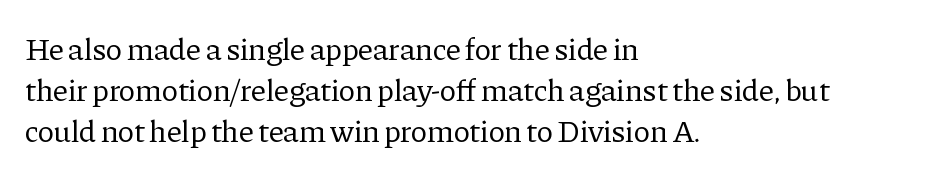
{"serif": "yes", "italic": "no", "bold": "no", "weight": "regular", "width": "normal", "stroke_contrast": "low", "x_height": "medium", "monospaced": "no", "underline": "no", "align": "left", "line_spacing": "normal", "line_spacing_ratio": 1.32, "letter_spacing": "normal", "letter_spacing_em": 0.0, "glyph_px": 31}
